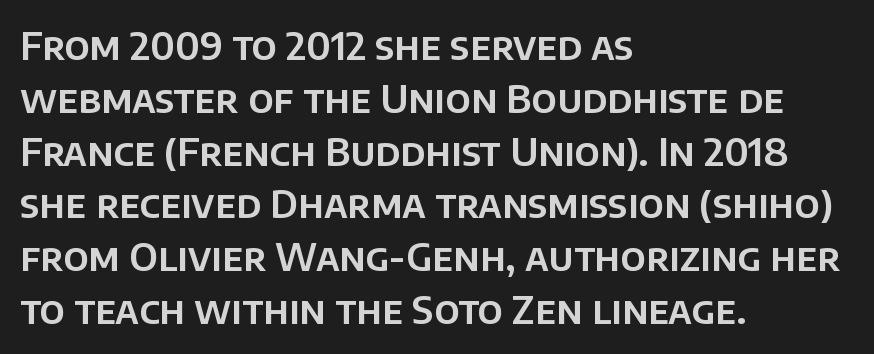
{"serif": "no", "italic": "no", "width": "normal", "stroke_contrast": "low", "x_height": "large", "monospaced": "no", "underline": "no", "align": "left", "line_spacing": "normal", "line_spacing_ratio": 1.39, "letter_spacing": "normal", "letter_spacing_em": 0.0, "glyph_px": 38}
